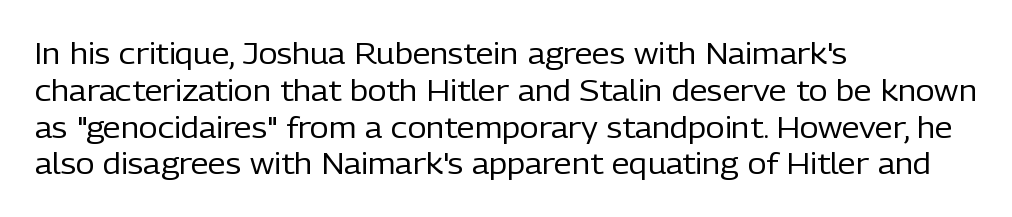
Q: Is the text bold? A: No.
Q: Is the text italic (slanted)? A: No, it is upright.
Q: Is the typeface a serif or a sans-serif typeface? A: Sans-serif.
Q: Is the text underlined? A: No.
Q: How is the paragraph aligned? A: Left-aligned.
Q: Is the spacing between letters normal or unusually wide? A: Normal.
Q: Is the spacing between lines tight, normal or loose? A: Normal.
Q: Width (condensed, normal, or wide)? A: Normal.
Q: Stroke contrast? A: Low.
Q: x-height? A: Medium.
Q: Monospaced? A: No.
